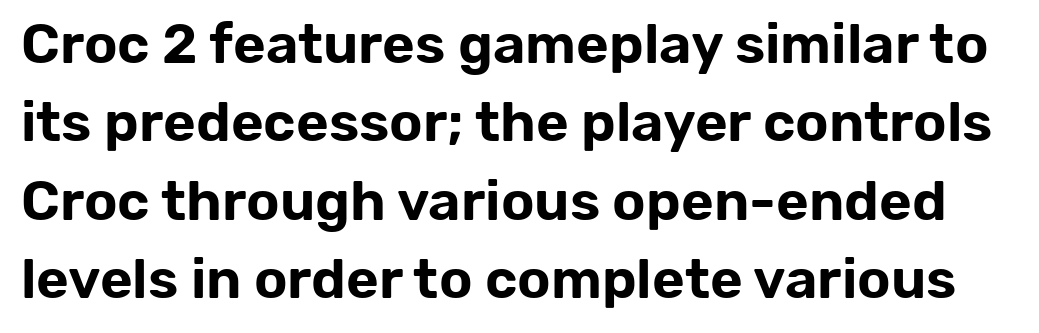
{"serif": "no", "italic": "no", "width": "normal", "stroke_contrast": "low", "x_height": "medium", "monospaced": "no", "underline": "no", "line_spacing": "normal", "line_spacing_ratio": 1.4, "letter_spacing": "normal", "letter_spacing_em": 0.0, "glyph_px": 56}
